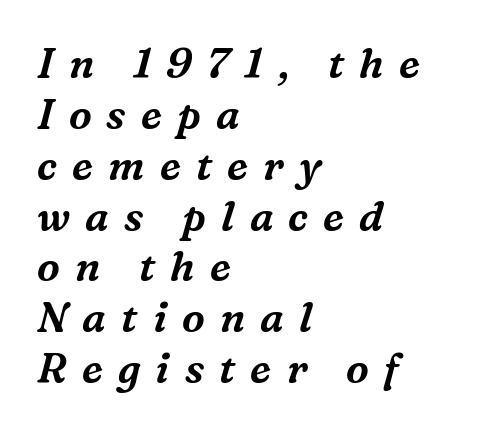
Q: Is the text italic (slanted)? A: Yes, it leans right by about 16 degrees.
Q: Is the typeface a serif or a sans-serif typeface? A: Serif.
Q: Is the text underlined? A: No.
Q: How is the paragraph aligned? A: Left-aligned.
Q: Is the spacing between letters normal or unusually wide? A: Unusually wide.
Q: Width (condensed, normal, or wide)? A: Normal.
Q: Stroke contrast? A: Medium.
Q: x-height? A: Medium.
Q: Monospaced? A: No.
